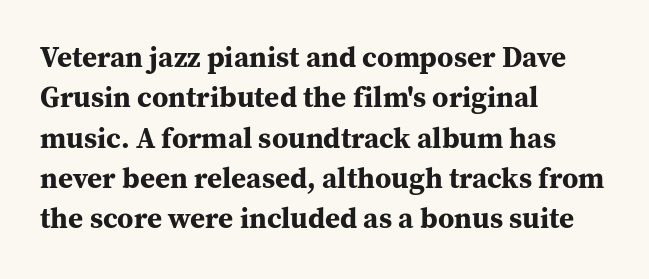
The image shows 29 px bold serif type, upright; set left-aligned, normal line spacing (1.39x), normal letter spacing, not underlined; medium stroke contrast and a medium x-height.
